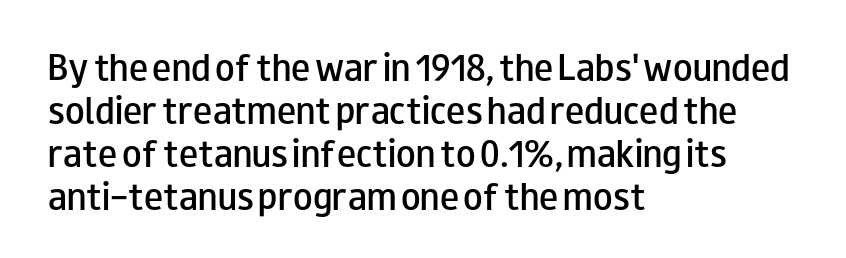
{"serif": "no", "italic": "no", "bold": "semi", "weight": "semibold", "width": "wide", "stroke_contrast": "low", "x_height": "small", "monospaced": "no", "underline": "no", "align": "left", "line_spacing": "normal", "line_spacing_ratio": 1.34, "letter_spacing": "normal", "letter_spacing_em": 0.0, "glyph_px": 32}
